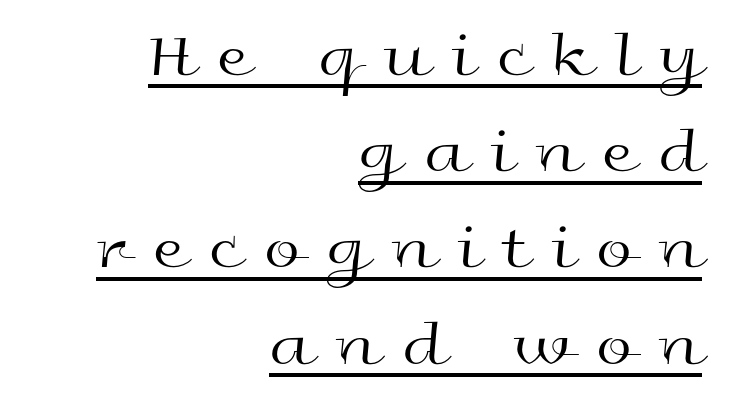
Q: Is the text bold? A: No.
Q: Is the text italic (slanted)? A: No, it is upright.
Q: Is the typeface a serif or a sans-serif typeface? A: Sans-serif.
Q: Is the text underlined? A: Yes.
Q: How is the paragraph aligned? A: Right-aligned.
Q: Is the spacing between letters normal or unusually wide? A: Unusually wide.
Q: Is the spacing between lines tight, normal or loose? A: Normal.
Q: Width (condensed, normal, or wide)? A: Wide.
Q: x-height? A: Medium.
Q: Monospaced? A: No.
